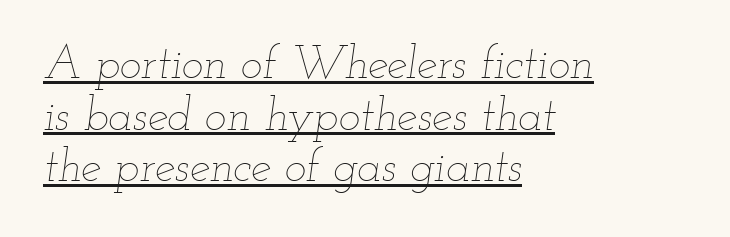
Q: Is the text bold? A: No.
Q: Is the text italic (slanted)? A: Yes, it leans right by about 12 degrees.
Q: Is the text underlined? A: Yes.
Q: How is the paragraph aligned? A: Left-aligned.
Q: Is the spacing between letters normal or unusually wide? A: Normal.
Q: Is the spacing between lines tight, normal or loose? A: Tight.
Q: Width (condensed, normal, or wide)? A: Wide.
Q: Stroke contrast? A: Low.
Q: x-height? A: Small.
Q: Monospaced? A: No.
